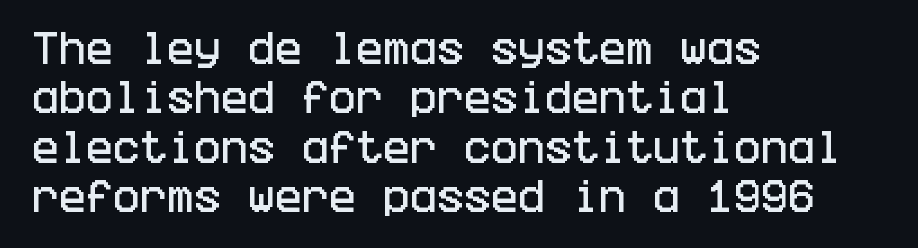
{"serif": "no", "italic": "no", "width": "condensed", "stroke_contrast": "low", "x_height": "large", "underline": "no", "align": "left", "line_spacing": "normal", "line_spacing_ratio": 1.37, "letter_spacing": "normal", "letter_spacing_em": 0.0, "glyph_px": 36}
